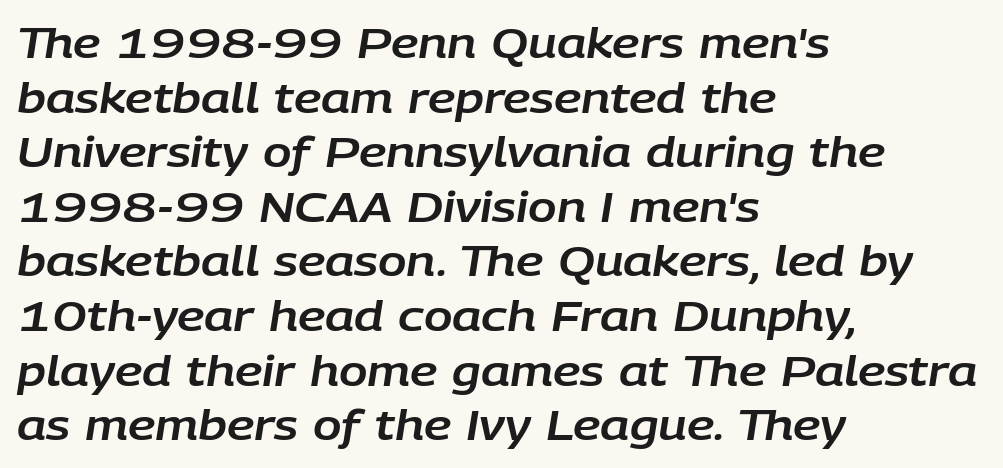
This rendering features lettering with no underline. One-word summary of the alignment: left. This sample uses plain, unmodified letter spacing. A typesetter would call this proportional, since set widths differ per character. What's the leading like? Ordinary, nothing unusual. The rendering applies a slant to the glyphs.
